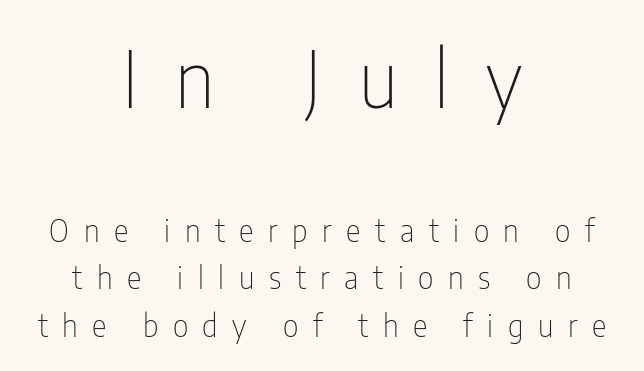
{"serif": "no", "italic": "no", "bold": "no", "weight": "thin", "width": "condensed", "stroke_contrast": "low", "x_height": "medium", "monospaced": "no", "underline": "no", "align": "center", "line_spacing": "normal", "line_spacing_ratio": 1.54, "letter_spacing": "wide", "letter_spacing_em": 0.47, "larger_block": "first", "size_ratio": 2.52, "glyph_px": 78}
